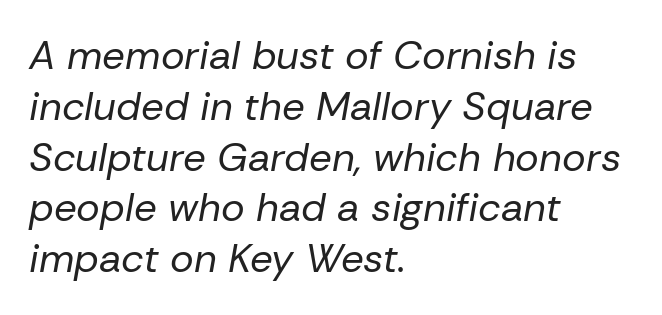
Q: Is the text bold? A: No.
Q: Is the text italic (slanted)? A: Yes, it leans right by about 10 degrees.
Q: Is the text underlined? A: No.
Q: How is the paragraph aligned? A: Left-aligned.
Q: Is the spacing between letters normal or unusually wide? A: Normal.
Q: Is the spacing between lines tight, normal or loose? A: Normal.
Q: Width (condensed, normal, or wide)? A: Normal.
Q: Stroke contrast? A: Low.
Q: x-height? A: Medium.
Q: Monospaced? A: No.
